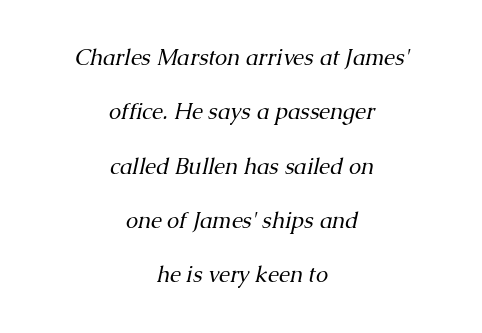
Q: Is the text bold? A: No.
Q: Is the text italic (slanted)? A: Yes, it leans right by about 13 degrees.
Q: Is the text underlined? A: No.
Q: How is the paragraph aligned? A: Centered.
Q: Is the spacing between letters normal or unusually wide? A: Normal.
Q: Is the spacing between lines tight, normal or loose? A: Loose.
